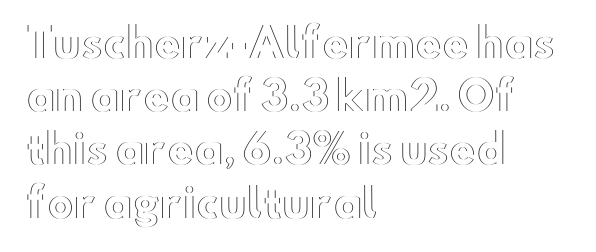
The image shows 40 px wide type, upright; set left-aligned, normal line spacing (1.33x), normal letter spacing, not underlined; a small x-height.
